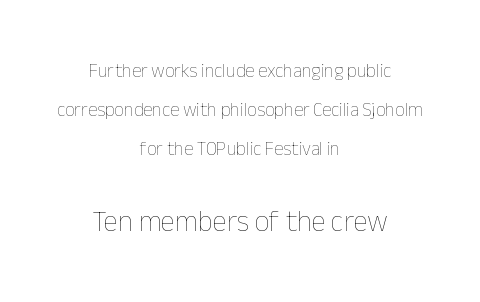
Q: Is the text bold? A: No.
Q: Is the text italic (slanted)? A: No, it is upright.
Q: Is the text underlined? A: No.
Q: How is the paragraph aligned? A: Centered.
Q: Is the spacing between letters normal or unusually wide? A: Normal.
Q: Is the spacing between lines tight, normal or loose? A: Loose.
Q: Which block of text is set in a larger size, the first (top) or the second (bottom)? A: The second (bottom) one.
Q: Width (condensed, normal, or wide)? A: Normal.
Q: Stroke contrast? A: Low.
Q: x-height? A: Medium.
Q: Monospaced? A: No.
